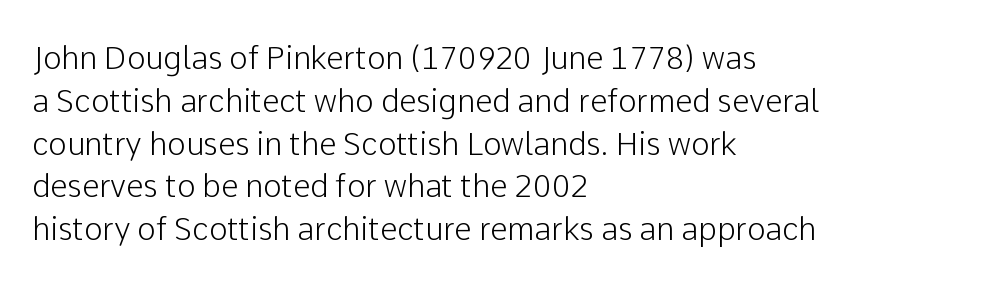
The image shows 31 px sans-serif type, upright; set left-aligned, normal line spacing (1.38x), normal letter spacing, not underlined; low stroke contrast and a medium x-height.
